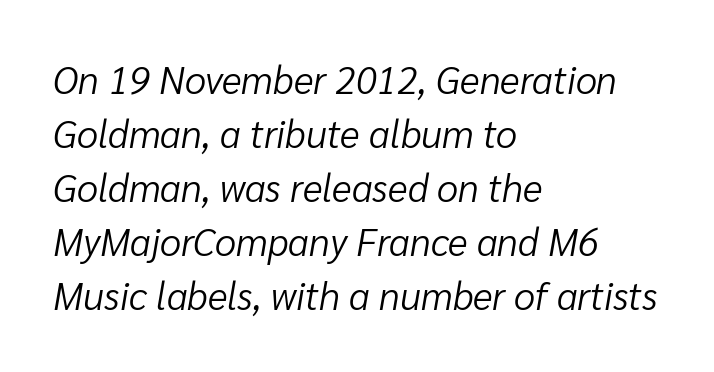
The image shows 38 px light type, italic (leaning right); set left-aligned, normal line spacing (1.42x), normal letter spacing, not underlined; low stroke contrast and a medium x-height.
